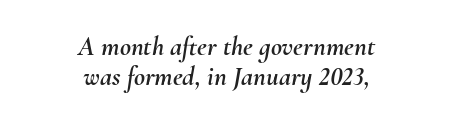
Underlining? Definitely not there. If you measured baseline to baseline, you'd find a short distance. Observe the lean: these are italic letterforms. Glyph-to-glyph distance matches everyday printed text. Teacher's note: observe the equal gaps on both sides — that is centered alignment.
